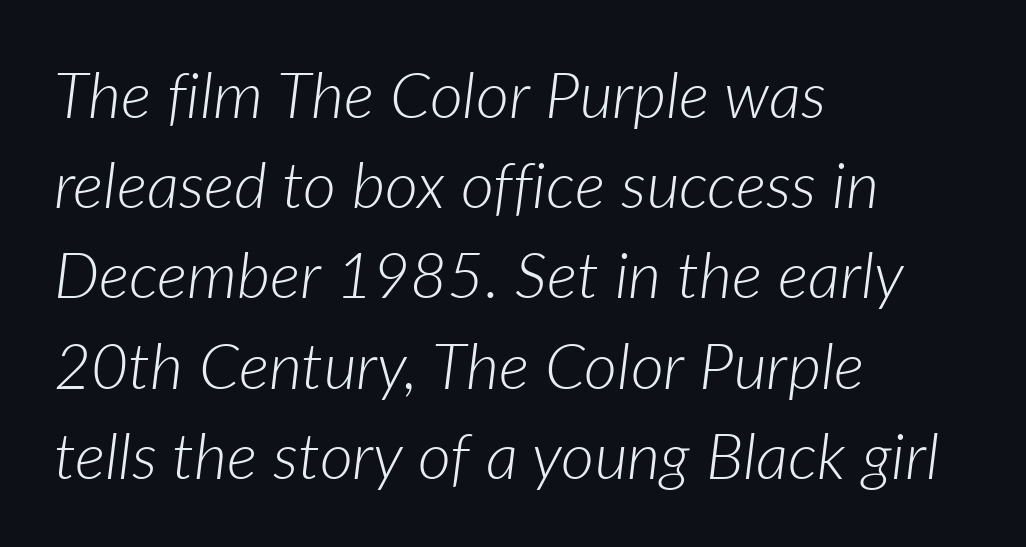
The image shows 64 px light type, italic (leaning right); set left-aligned, normal line spacing (1.41x), normal letter spacing, not underlined; low stroke contrast and a medium x-height.
